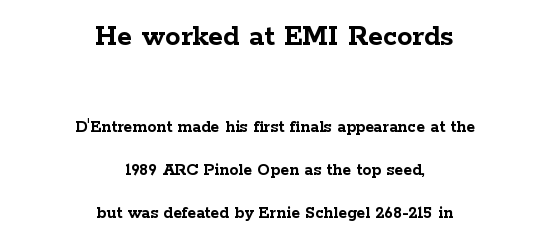
Q: Is the text bold? A: Yes.
Q: Is the text italic (slanted)? A: No, it is upright.
Q: Is the typeface a serif or a sans-serif typeface? A: Serif.
Q: Is the text underlined? A: No.
Q: How is the paragraph aligned? A: Centered.
Q: Is the spacing between letters normal or unusually wide? A: Normal.
Q: Is the spacing between lines tight, normal or loose? A: Loose.
Q: Which block of text is set in a larger size, the first (top) or the second (bottom)? A: The first (top) one.
Q: Width (condensed, normal, or wide)? A: Wide.
Q: Stroke contrast? A: Low.
Q: x-height? A: Medium.
Q: Monospaced? A: No.
